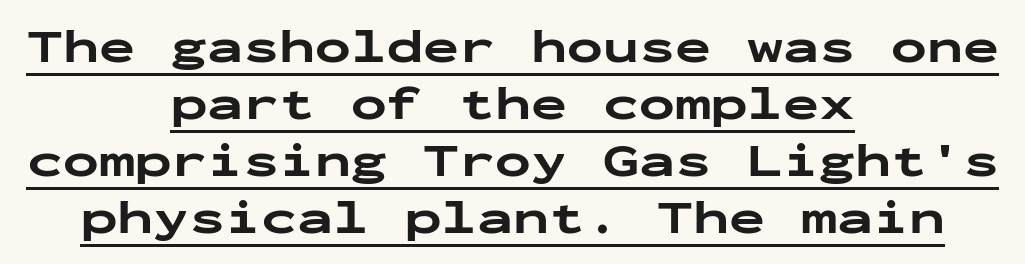
Q: Is the text bold? A: Yes.
Q: Is the text italic (slanted)? A: No, it is upright.
Q: Is the typeface a serif or a sans-serif typeface? A: Sans-serif.
Q: Is the text underlined? A: Yes.
Q: How is the paragraph aligned? A: Centered.
Q: Is the spacing between letters normal or unusually wide? A: Normal.
Q: Width (condensed, normal, or wide)? A: Wide.
Q: Stroke contrast? A: Low.
Q: x-height? A: Medium.
Q: Monospaced? A: Yes.
